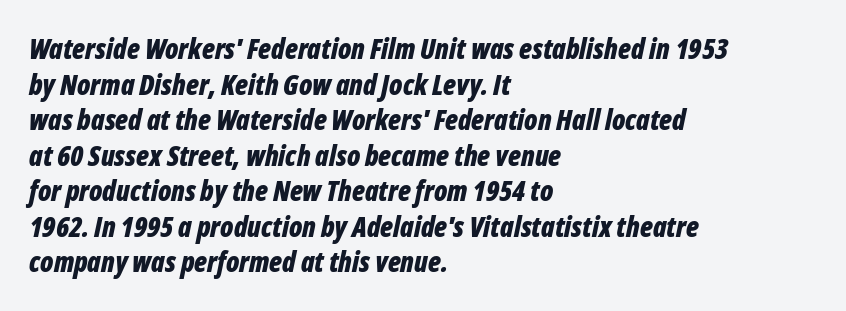
The image shows 28 px bold, condensed type, italic (leaning right); set left-aligned, normal line spacing (1.27x), normal letter spacing, not underlined; low stroke contrast and a medium x-height.
